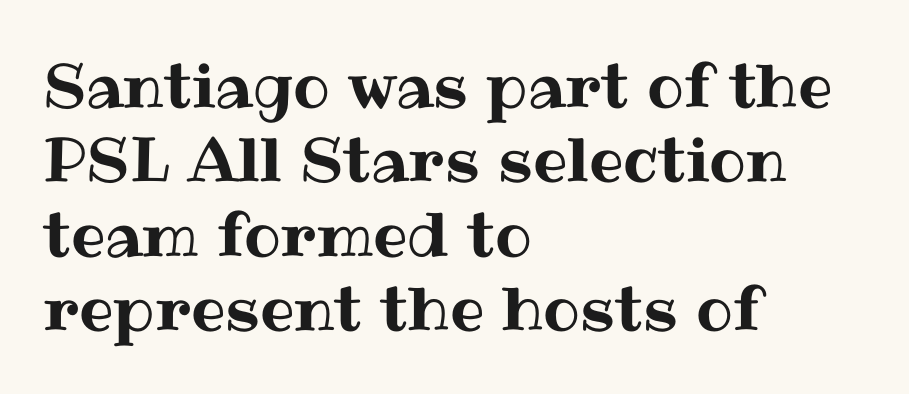
{"italic": "no", "width": "normal", "stroke_contrast": "medium", "x_height": "medium", "monospaced": "no", "underline": "no", "align": "left", "line_spacing_ratio": 1.22, "letter_spacing": "normal", "letter_spacing_em": 0.0, "glyph_px": 61}
